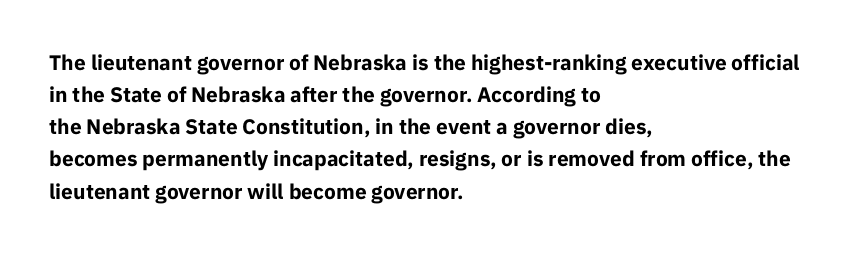
Tracking value appears to be zero — textbook default spacing. Is the type bold? Yes — the strokes are clearly thick and heavy. The block of text has a typical density, with ordinary space between rows. The rag falls on the right side of this text block. Words float on clear page, feet unadorned.
